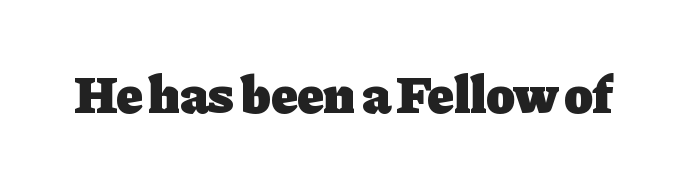
{"serif": "yes", "italic": "no", "bold": "yes", "weight": "heavy", "width": "normal", "stroke_contrast": "low", "x_height": "medium", "monospaced": "no", "underline": "no", "letter_spacing": "normal", "letter_spacing_em": 0.0, "glyph_px": 53}
